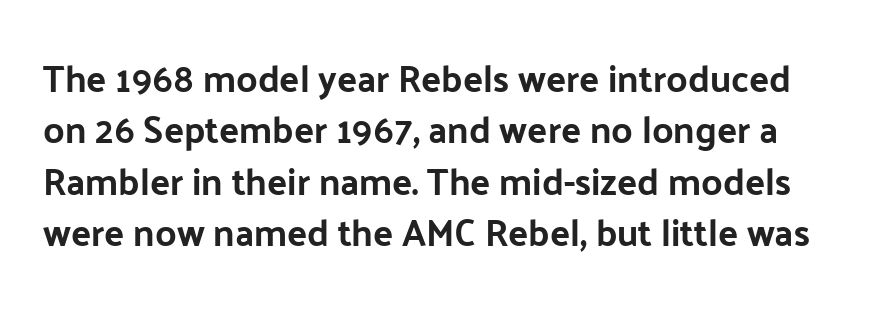
The image shows 37 px sans-serif type, upright; set normal line spacing (1.39x), normal letter spacing, not underlined; low stroke contrast and a medium x-height.
